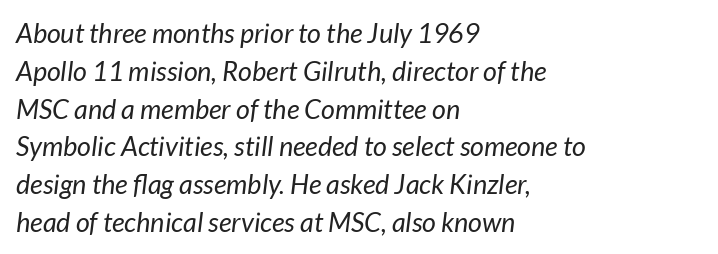
The image shows 27 px text type, italic (leaning right); set left-aligned, normal line spacing (1.4x), normal letter spacing, not underlined.
